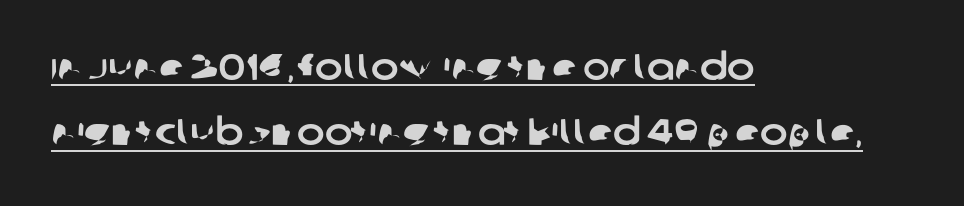
Q: Is the typeface a serif or a sans-serif typeface? A: Sans-serif.
Q: Is the text underlined? A: Yes.
Q: How is the paragraph aligned? A: Left-aligned.
Q: Is the spacing between letters normal or unusually wide? A: Normal.
Q: Width (condensed, normal, or wide)? A: Normal.
Q: Stroke contrast? A: Low.
Q: x-height? A: Large.
Q: Monospaced? A: No.
